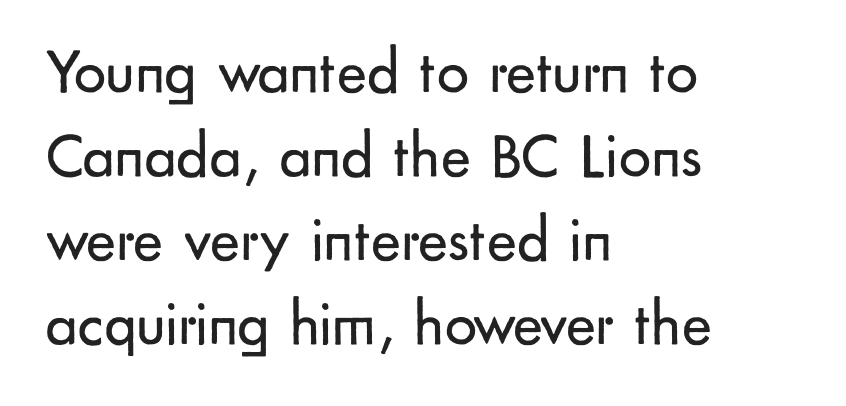
The image shows 64 px regular-weight sans-serif type, upright; set left-aligned, normal line spacing (1.31x), normal letter spacing, not underlined; low stroke contrast and a small x-height.
